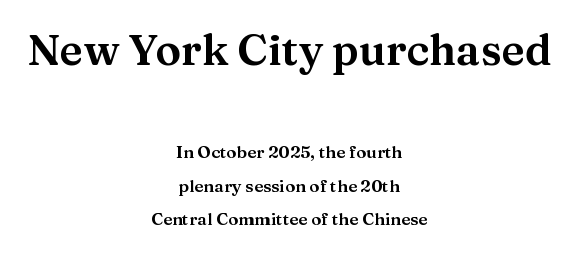
The image shows 43 px serif type, upright; set centered, loose line spacing (1.97x), normal letter spacing, not underlined; the first (top) block is 2.53x larger; medium stroke contrast and a medium x-height.
